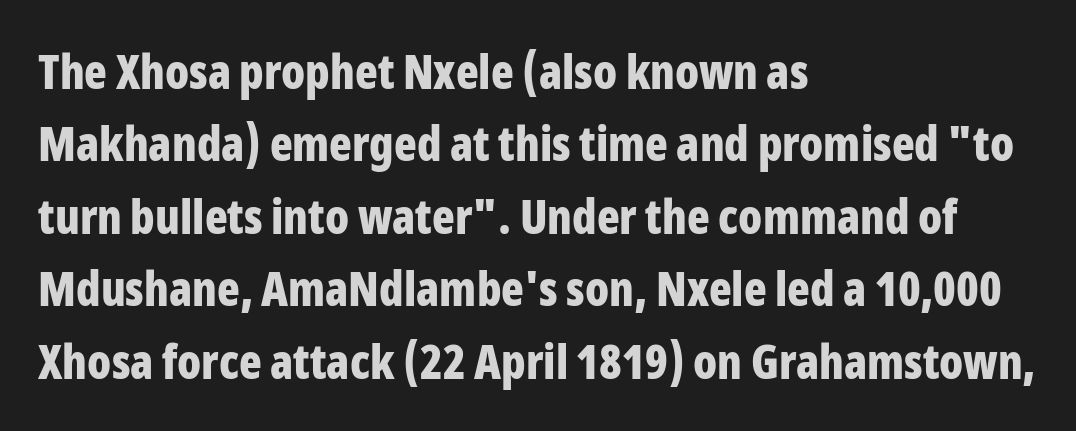
Ascenders rise straight up at ninety degrees. Beneath every word, the page is bare. Think of a printed novel: that variable character pitch is what you see here. Nope, no serifs anywhere on these letters. Quick note: interline space is typical. Nothing unusual about the tracking: characters are spaced as the font intends.
